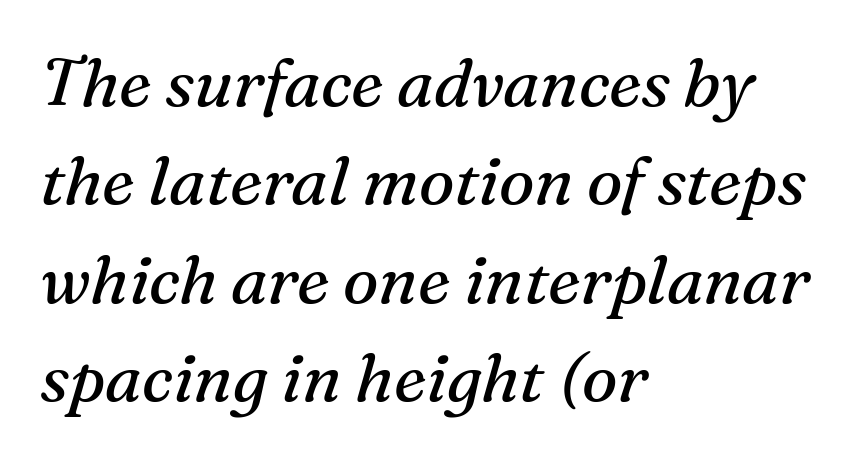
The vertical gap from one line to the next is medium. The setting favours the left margin, as ordinary paragraphs usually do. The strip under each line holds only bare page. It's the slanting kind of type. In terms of letterform style, serifs are clearly present. Weight: regular or lighter.
